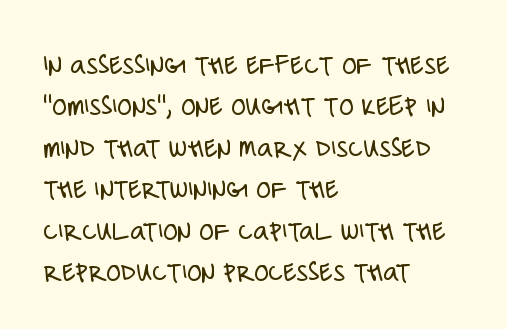
Successive baselines arrive at the customary interval. Teacher's note: observe the even left margin — that is flush-left alignment. Spacing verdict: proportional, widths tailored to each character. On a weight scale, this lands at 450 or below. You can tell from the bare stems that sans-serif type was used.
